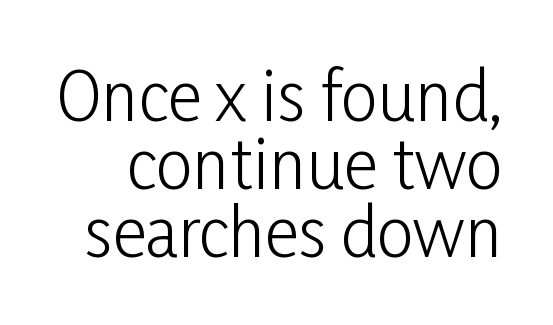
Q: Is the text bold? A: No.
Q: Is the text italic (slanted)? A: No, it is upright.
Q: Is the typeface a serif or a sans-serif typeface? A: Sans-serif.
Q: Is the text underlined? A: No.
Q: Is the spacing between letters normal or unusually wide? A: Normal.
Q: Is the spacing between lines tight, normal or loose? A: Tight.
Q: Width (condensed, normal, or wide)? A: Condensed.
Q: Stroke contrast? A: Low.
Q: x-height? A: Medium.
Q: Monospaced? A: No.
